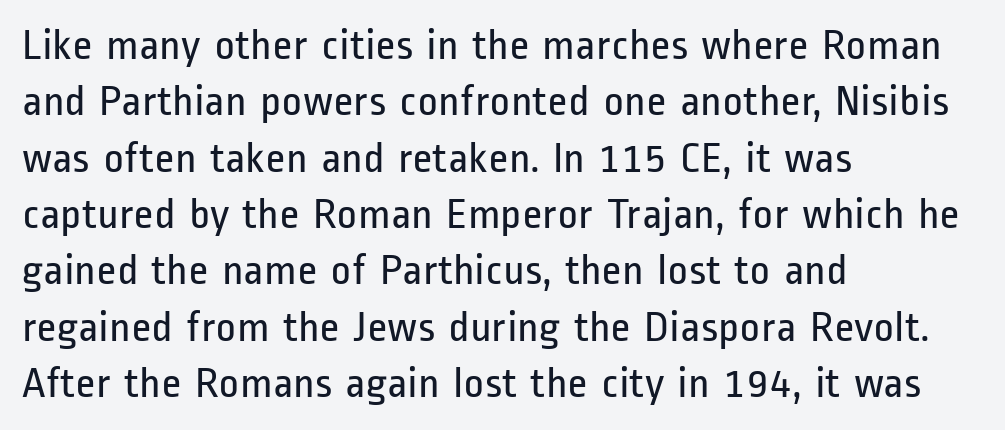
Each letter's strokes conclude bluntly, with no projecting serifs. Proportional: the letters do not fall into vertical columns. This is roman type, the default non-slanted kind. Honestly, the letter spacing is just normal — you wouldn't notice it.
